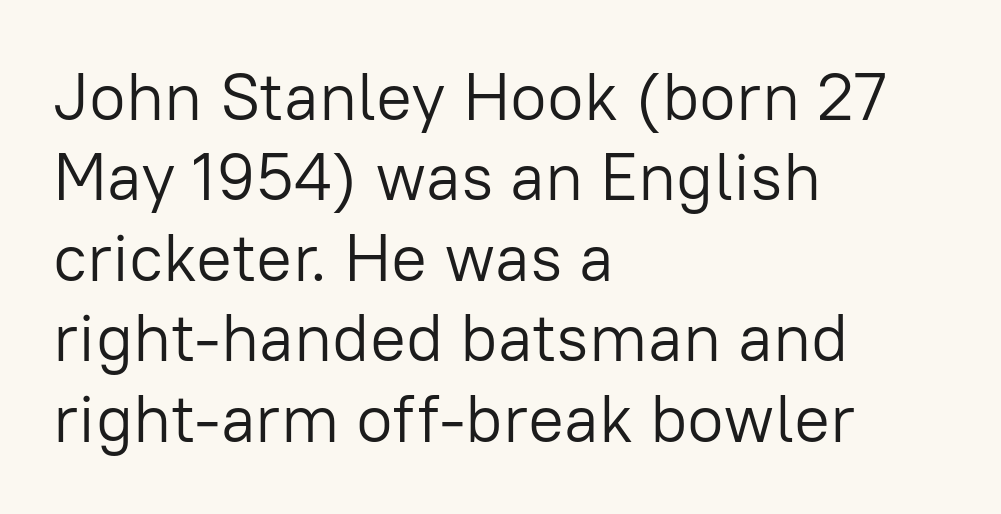
Q: Is the text bold? A: No.
Q: Is the text italic (slanted)? A: No, it is upright.
Q: Is the typeface a serif or a sans-serif typeface? A: Sans-serif.
Q: Is the text underlined? A: No.
Q: How is the paragraph aligned? A: Left-aligned.
Q: Is the spacing between letters normal or unusually wide? A: Normal.
Q: Width (condensed, normal, or wide)? A: Normal.
Q: Stroke contrast? A: Low.
Q: x-height? A: Medium.
Q: Monospaced? A: No.
